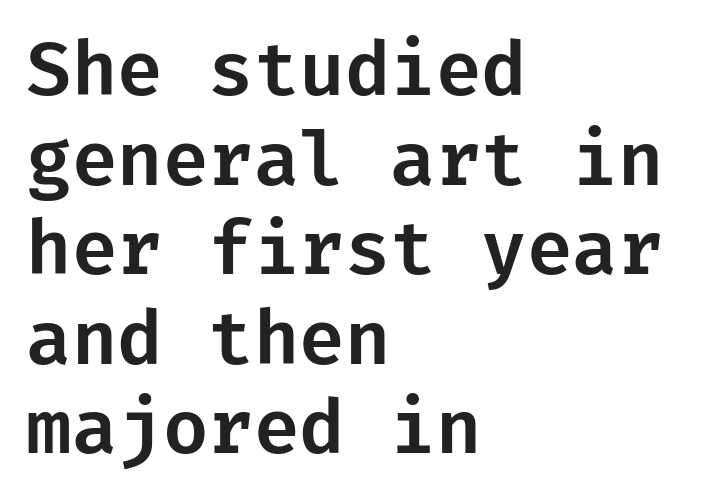
Q: Is the text italic (slanted)? A: No, it is upright.
Q: Is the typeface a serif or a sans-serif typeface? A: Sans-serif.
Q: Is the text underlined? A: No.
Q: How is the paragraph aligned? A: Left-aligned.
Q: Is the spacing between letters normal or unusually wide? A: Normal.
Q: Width (condensed, normal, or wide)? A: Normal.
Q: Stroke contrast? A: Low.
Q: x-height? A: Medium.
